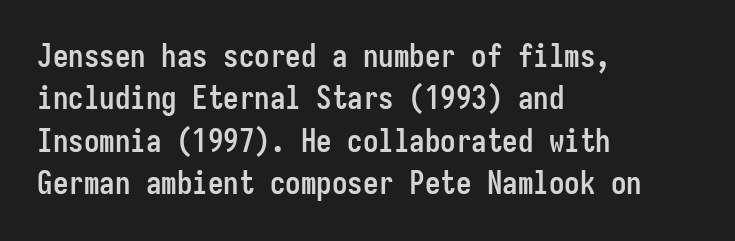
{"serif": "no", "italic": "no", "bold": "yes", "weight": "semibold", "width": "condensed", "stroke_contrast": "low", "x_height": "medium", "monospaced": "yes", "underline": "no", "align": "left", "line_spacing": "normal", "line_spacing_ratio": 1.37, "letter_spacing": "normal", "letter_spacing_em": 0.0, "glyph_px": 31}
